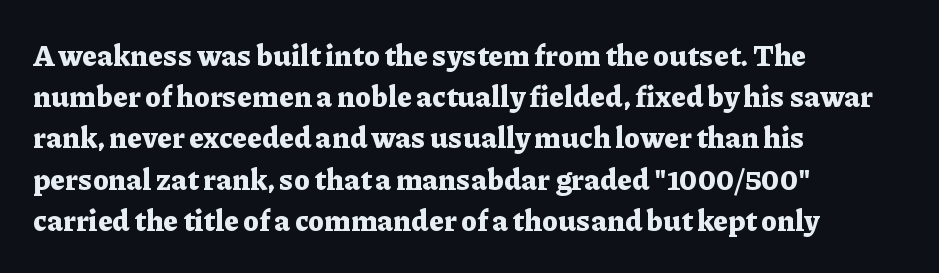
Characters follow at the spacing the type designer built in. Proportional: the letters do not fall into vertical columns. It's the straight-up-and-down kind of type. Horizontal alignment here is leftward, the default for most running prose.
